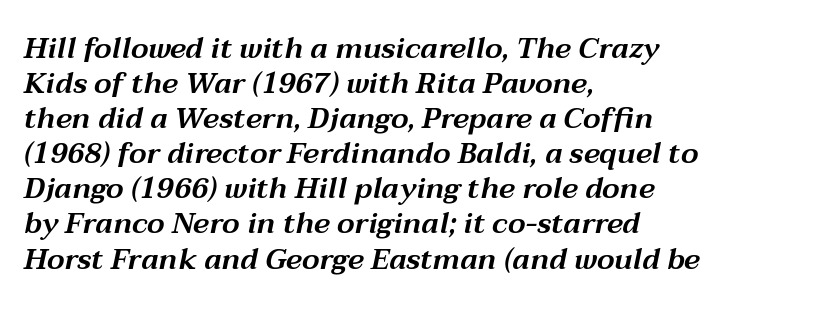
Q: Is the text italic (slanted)? A: Yes, it leans right by about 12 degrees.
Q: Is the text underlined? A: No.
Q: How is the paragraph aligned? A: Left-aligned.
Q: Is the spacing between letters normal or unusually wide? A: Normal.
Q: Width (condensed, normal, or wide)? A: Wide.
Q: Stroke contrast? A: Medium.
Q: x-height? A: Medium.
Q: Monospaced? A: No.
